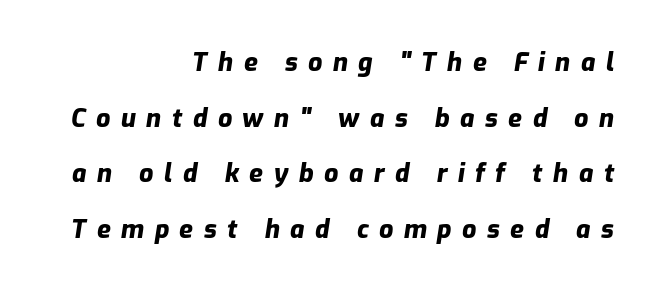
Q: Is the text bold? A: Yes.
Q: Is the text italic (slanted)? A: Yes, it leans right by about 9 degrees.
Q: Is the text underlined? A: No.
Q: How is the paragraph aligned? A: Right-aligned.
Q: Is the spacing between letters normal or unusually wide? A: Unusually wide.
Q: Is the spacing between lines tight, normal or loose? A: Loose.
